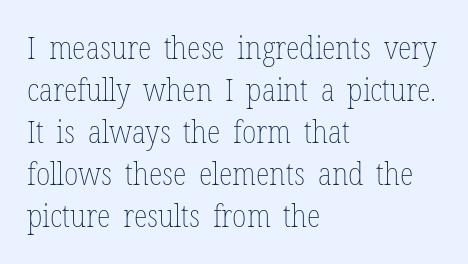
The compositor pushed each line to the left boundary. The letters stand upright; this is a roman face. Nothing unusual about the tracking: characters are spaced as the font intends. The rendering uses natural spacing where letterforms have individual widths. Weight: not bold — regular or lighter. The designer left line spacing at the default.
